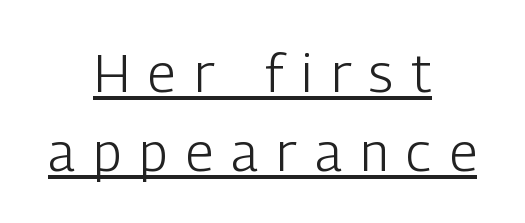
Q: Is the text bold? A: No.
Q: Is the text italic (slanted)? A: No, it is upright.
Q: Is the typeface a serif or a sans-serif typeface? A: Sans-serif.
Q: Is the text underlined? A: Yes.
Q: How is the paragraph aligned? A: Centered.
Q: Is the spacing between letters normal or unusually wide? A: Unusually wide.
Q: Is the spacing between lines tight, normal or loose? A: Normal.
Q: Width (condensed, normal, or wide)? A: Condensed.
Q: Stroke contrast? A: Low.
Q: x-height? A: Medium.
Q: Monospaced? A: No.
